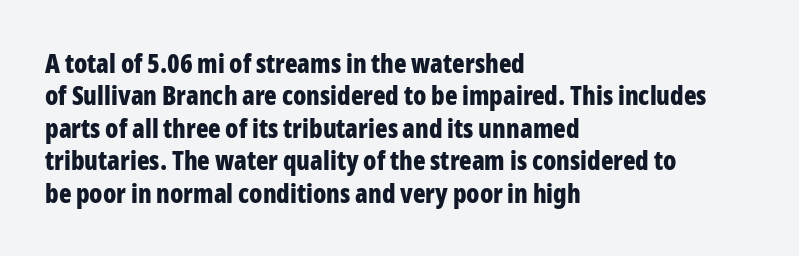
Q: Is the text bold? A: Yes.
Q: Is the text italic (slanted)? A: No, it is upright.
Q: Is the text underlined? A: No.
Q: How is the paragraph aligned? A: Left-aligned.
Q: Is the spacing between letters normal or unusually wide? A: Normal.
Q: Is the spacing between lines tight, normal or loose? A: Normal.
